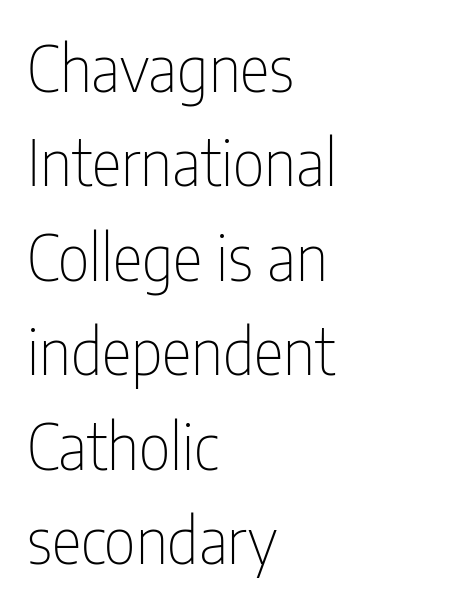
{"serif": "no", "italic": "no", "bold": "no", "weight": "thin", "width": "condensed", "stroke_contrast": "low", "x_height": "medium", "monospaced": "no", "underline": "no", "align": "left", "line_spacing": "normal", "line_spacing_ratio": 1.5, "letter_spacing": "normal", "letter_spacing_em": 0.0, "glyph_px": 63}
